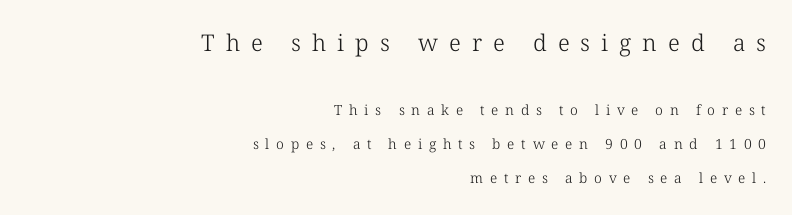
{"italic": "no", "bold": "no", "underline": "no", "align": "right", "line_spacing": "loose", "line_spacing_ratio": 2.43, "letter_spacing": "wide", "letter_spacing_em": 0.48, "larger_block": "first", "size_ratio": 1.64, "glyph_px": 23}
